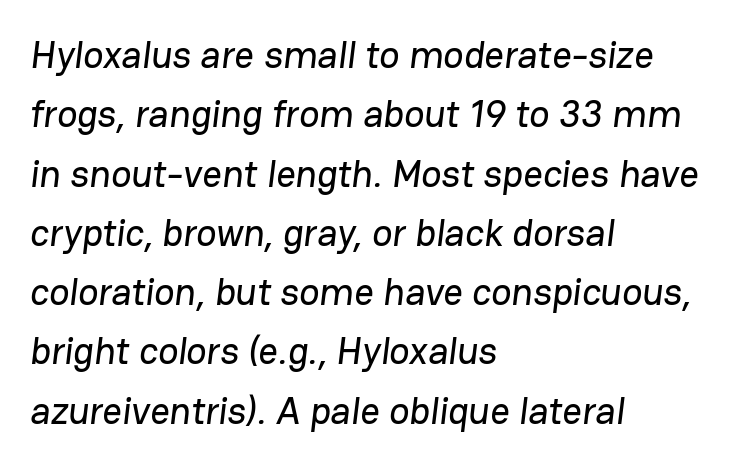
The image shows 38 px sans-serif type; set left-aligned, normal line spacing (1.56x), normal letter spacing, not underlined; low stroke contrast and a medium x-height.
